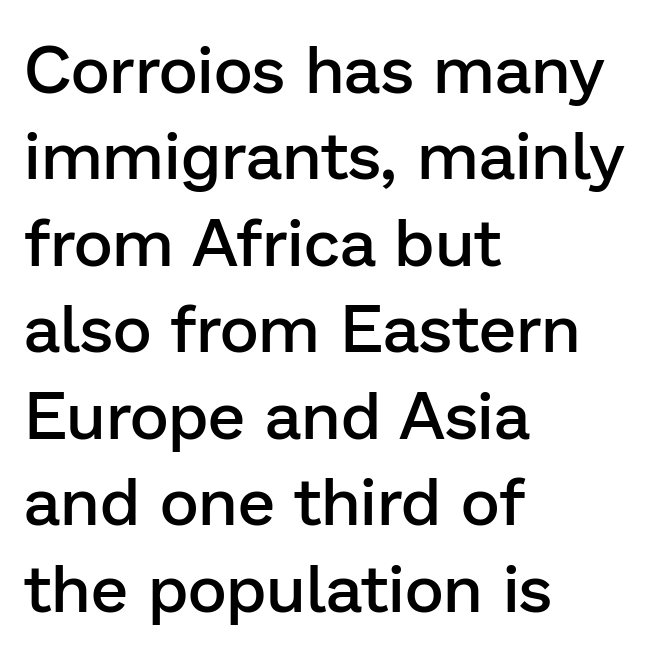
The image shows 67 px semibold sans-serif type, upright; set left-aligned, normal line spacing (1.29x), normal letter spacing, not underlined; low stroke contrast and a medium x-height.
